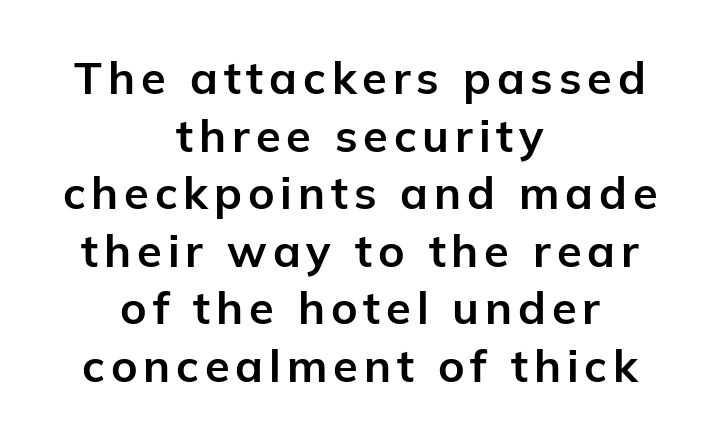
The image shows 45 px bold sans-serif type, upright; set centered, normal line spacing (1.28x), not underlined; low stroke contrast and a medium x-height.
